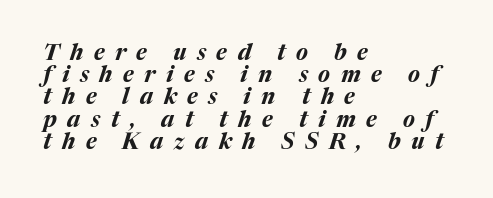
The image shows 22 px bold type, italic (leaning right); set left-aligned, tight line spacing (1.01x), unusually wide letter spacing (+0.48 em), not underlined.
